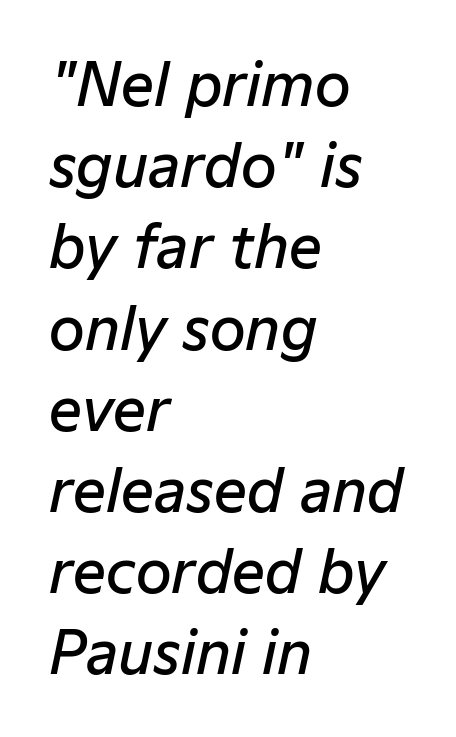
Q: Is the text bold? A: Semi-bold.
Q: Is the text italic (slanted)? A: Yes, it leans right by about 12 degrees.
Q: Is the text underlined? A: No.
Q: How is the paragraph aligned? A: Left-aligned.
Q: Is the spacing between letters normal or unusually wide? A: Normal.
Q: Is the spacing between lines tight, normal or loose? A: Normal.
Q: Width (condensed, normal, or wide)? A: Normal.
Q: Stroke contrast? A: Low.
Q: x-height? A: Medium.
Q: Monospaced? A: No.
